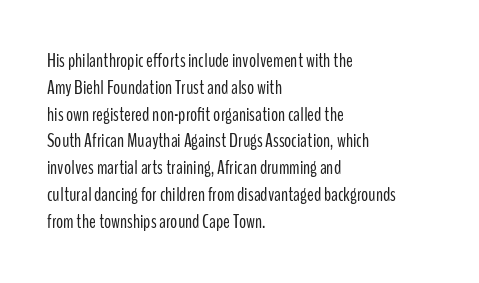
Unlike italic type, these characters show no tilt at all. Honestly, there is no underline to notice here at all. The ragged edge is on the right, which tells us the setting is flush left. Tracking here is standard; glyphs follow each other at the usual distance.
